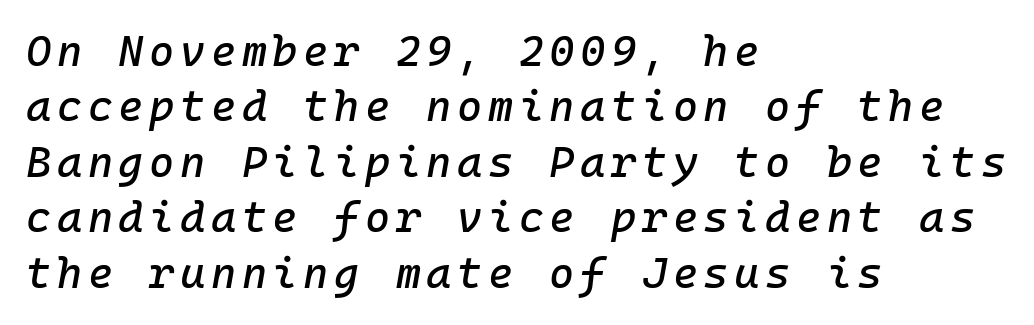
Do the characters align in a grid? Yes, the font is monospaced. If you drew a line through each stem, it would be angled. The setting favours the left margin, as ordinary paragraphs usually do. Horizontal bands of white between lines are of average thickness. Anything drawn beneath the words? Only blank space.
